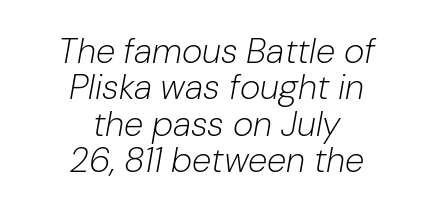
{"italic": "yes", "lean": "right", "slant_degrees": 10, "bold": "no", "weight": "light", "width": "normal", "stroke_contrast": "low", "x_height": "medium", "monospaced": "no", "underline": "no", "align": "center", "line_spacing": "tight", "line_spacing_ratio": 1.04, "letter_spacing": "normal", "letter_spacing_em": 0.0, "glyph_px": 35}
